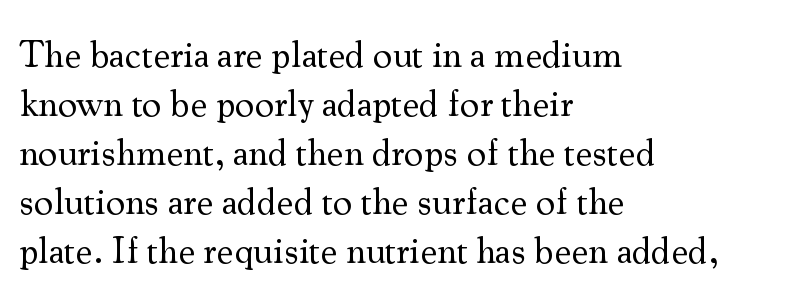
The image shows 38 px regular-weight serif type, upright; set left-aligned, normal line spacing (1.29x), normal letter spacing, not underlined; medium stroke contrast and a small x-height.
